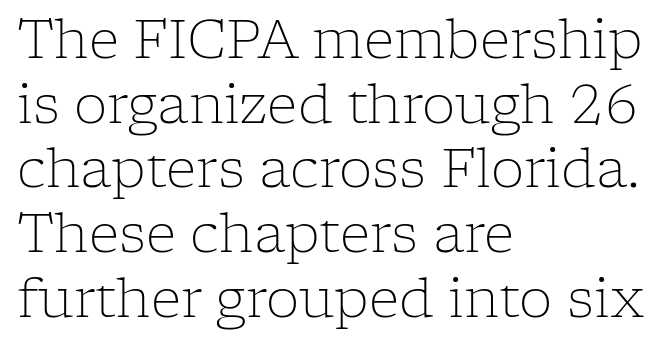
Q: Is the text bold? A: No.
Q: Is the text italic (slanted)? A: No, it is upright.
Q: Is the typeface a serif or a sans-serif typeface? A: Serif.
Q: Is the text underlined? A: No.
Q: How is the paragraph aligned? A: Left-aligned.
Q: Is the spacing between letters normal or unusually wide? A: Normal.
Q: Width (condensed, normal, or wide)? A: Normal.
Q: Stroke contrast? A: Low.
Q: x-height? A: Medium.
Q: Monospaced? A: No.
